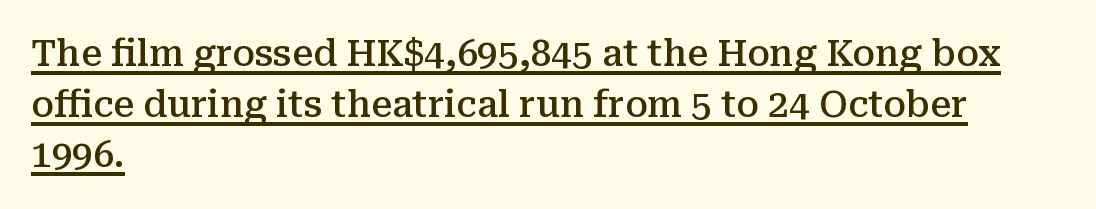
In terms of letterspacing, this is plain default setting. Caption: semibold face, moderately heavy strokes. The face used here appears with an underline applied. You could not count columns in this text — the font is proportionally spaced. This sample is left-justified, so line endings fall wherever the words run out.
